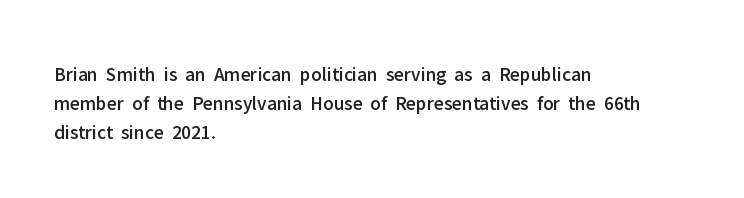
Q: Is the text italic (slanted)? A: No, it is upright.
Q: Is the text underlined? A: No.
Q: How is the paragraph aligned? A: Left-aligned.
Q: Is the spacing between letters normal or unusually wide? A: Normal.
Q: Is the spacing between lines tight, normal or loose? A: Normal.
